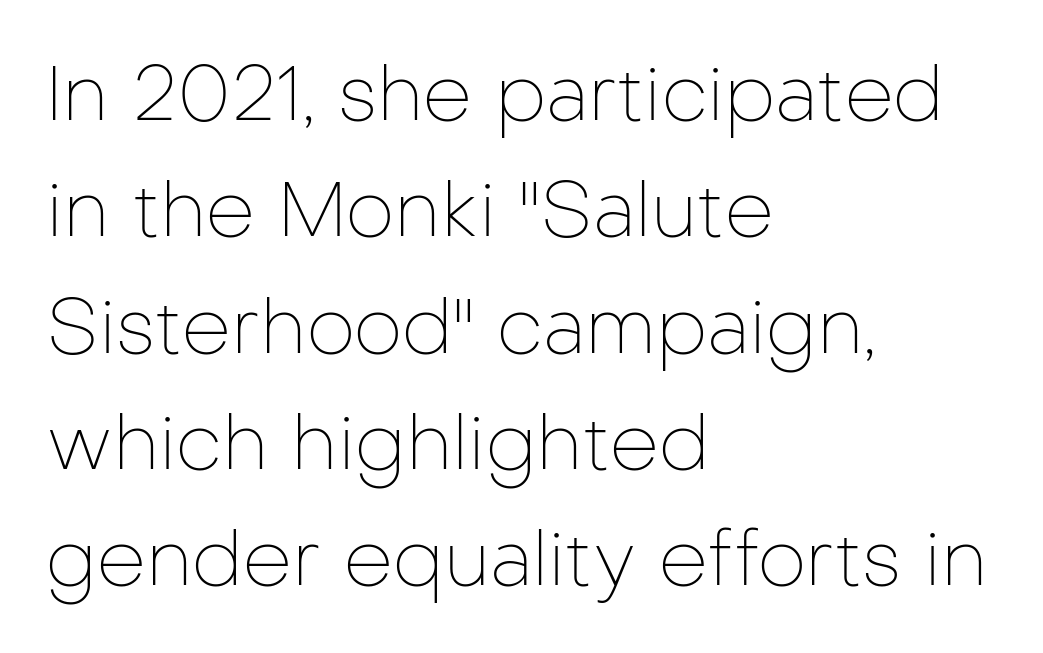
Q: Is the text bold? A: No.
Q: Is the text italic (slanted)? A: No, it is upright.
Q: Is the typeface a serif or a sans-serif typeface? A: Sans-serif.
Q: Is the text underlined? A: No.
Q: How is the paragraph aligned? A: Left-aligned.
Q: Is the spacing between letters normal or unusually wide? A: Normal.
Q: Is the spacing between lines tight, normal or loose? A: Normal.
Q: Width (condensed, normal, or wide)? A: Normal.
Q: Stroke contrast? A: Low.
Q: x-height? A: Medium.
Q: Monospaced? A: No.
